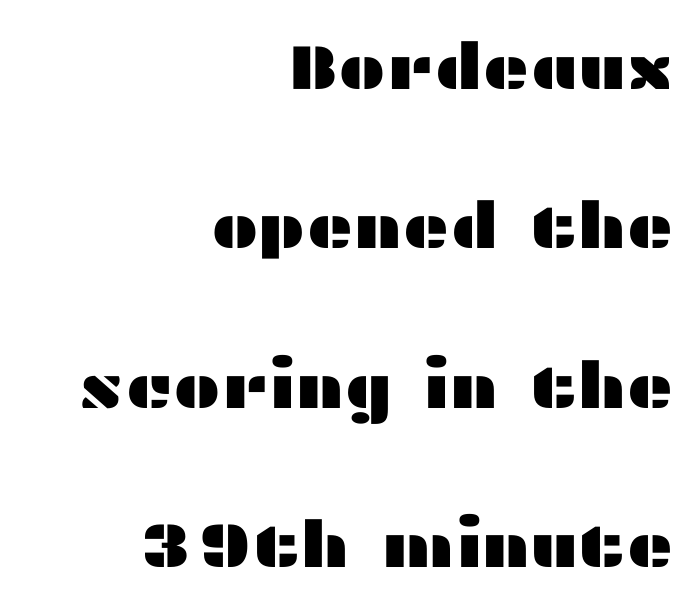
{"serif": "no", "italic": "no", "width": "wide", "stroke_contrast": "medium", "x_height": "medium", "monospaced": "no", "underline": "no", "align": "right", "line_spacing": "loose", "line_spacing_ratio": 2.49, "letter_spacing": "normal", "letter_spacing_em": 0.0, "glyph_px": 64}
